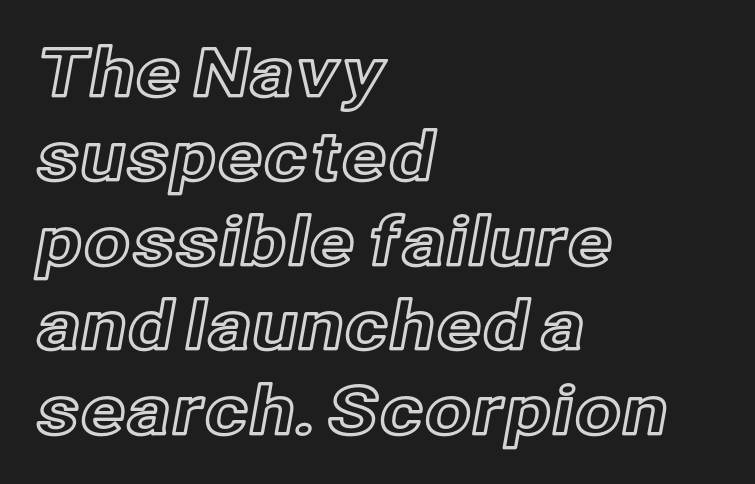
The image shows 67 px text type; set left-aligned, normal line spacing (1.26x), normal letter spacing, not underlined; a medium x-height.
